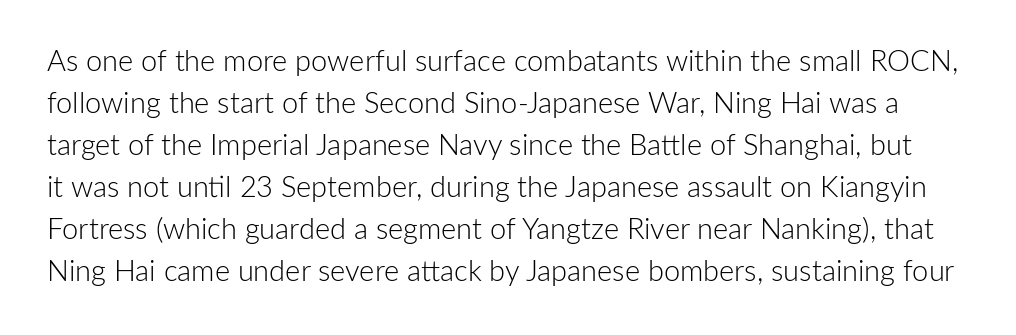
Q: Is the text bold? A: No.
Q: Is the text italic (slanted)? A: No, it is upright.
Q: Is the typeface a serif or a sans-serif typeface? A: Sans-serif.
Q: Is the text underlined? A: No.
Q: Is the spacing between letters normal or unusually wide? A: Normal.
Q: Is the spacing between lines tight, normal or loose? A: Normal.
Q: Width (condensed, normal, or wide)? A: Normal.
Q: Stroke contrast? A: Low.
Q: x-height? A: Medium.
Q: Monospaced? A: No.
